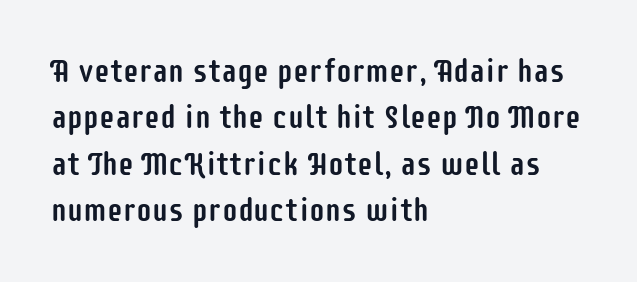
{"serif": "no", "italic": "no", "width": "condensed", "stroke_contrast": "low", "x_height": "large", "monospaced": "no", "underline": "no", "align": "left", "line_spacing": "normal", "line_spacing_ratio": 1.45, "letter_spacing": "normal", "letter_spacing_em": 0.0, "glyph_px": 32}
